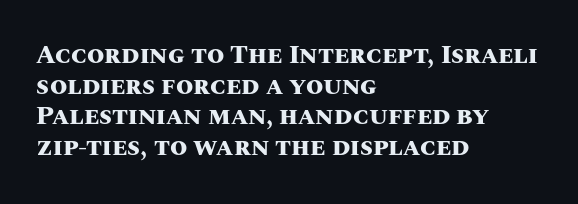
The image shows 25 px bold type, upright; set left-aligned, line spacing 1.23x, normal letter spacing, not underlined.
